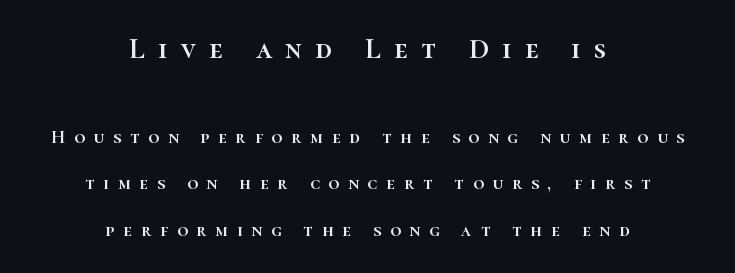
{"italic": "no", "width": "normal", "stroke_contrast": "high", "x_height": "medium", "monospaced": "no", "underline": "no", "align": "center", "line_spacing": "loose", "line_spacing_ratio": 2.44, "letter_spacing": "wide", "letter_spacing_em": 0.46, "larger_block": "first", "size_ratio": 1.53, "glyph_px": 29}
